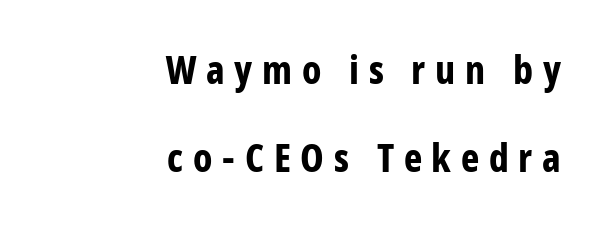
{"serif": "no", "italic": "no", "bold": "yes", "weight": "bold", "width": "condensed", "stroke_contrast": "low", "x_height": "medium", "monospaced": "no", "underline": "no", "align": "right", "line_spacing": "loose", "line_spacing_ratio": 2.26, "letter_spacing": "wide", "letter_spacing_em": 0.25, "glyph_px": 39}
